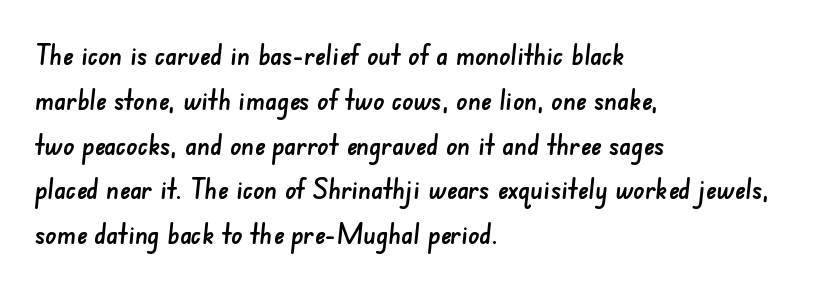
The image shows 28 px sans-serif type; set left-aligned, normal line spacing (1.6x), normal letter spacing, not underlined; low stroke contrast and a small x-height.
